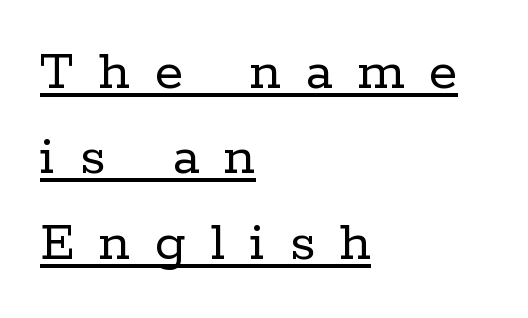
The image shows 58 px regular-weight serif type, upright; set left-aligned, normal line spacing (1.47x), unusually wide letter spacing (+0.43 em), underlined; low stroke contrast and a medium x-height.
